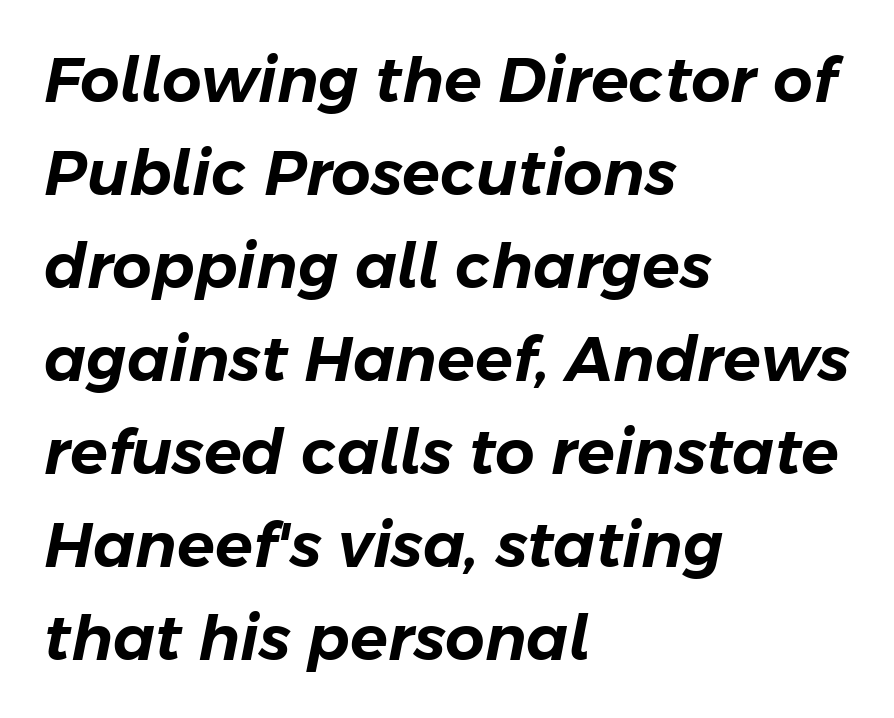
The text carries the slant typical of an italic or oblique font. Students, note that the glyphs here touch the page at normal intervals. Rows of type keep a routine distance in the vertical direction. Teacher's note: observe the even left margin — that is flush-left alignment.
